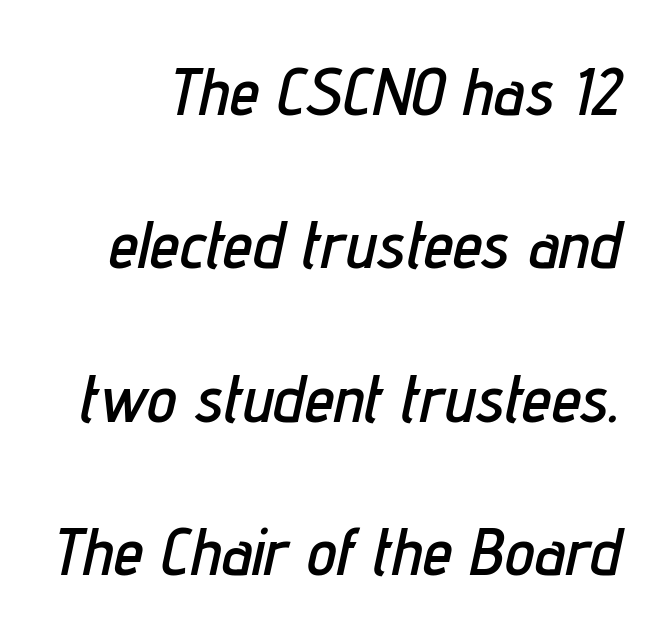
The image shows 67 px condensed type, italic (leaning right); set loose line spacing (2.29x), normal letter spacing, not underlined; low stroke contrast and a medium x-height.
